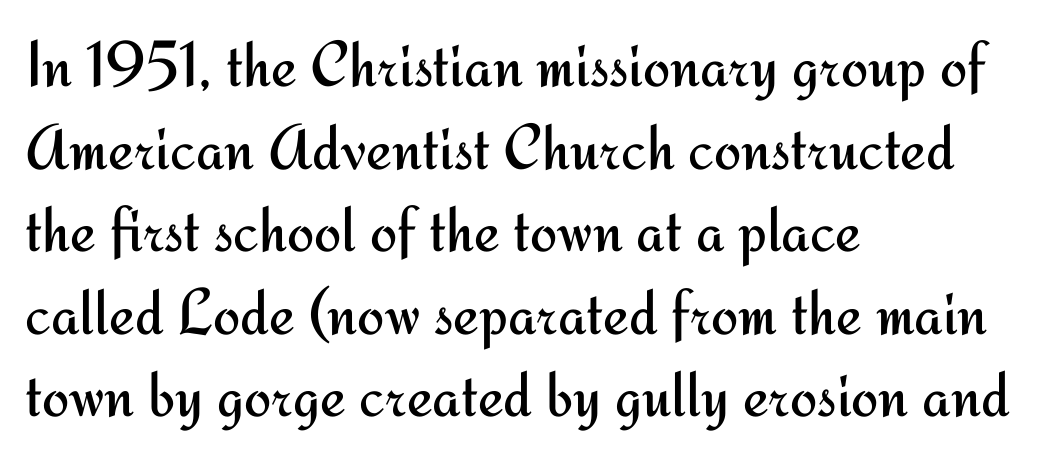
This sample has the flowing, uneven cadence of proportional lettering. Vertical strokes here are truly vertical. Regarding leading, the lines here are spaced in the standard way. Line beginnings align vertically; line endings do not. Characters follow at the spacing the type designer built in. The letterforms sit at book weight or below.
